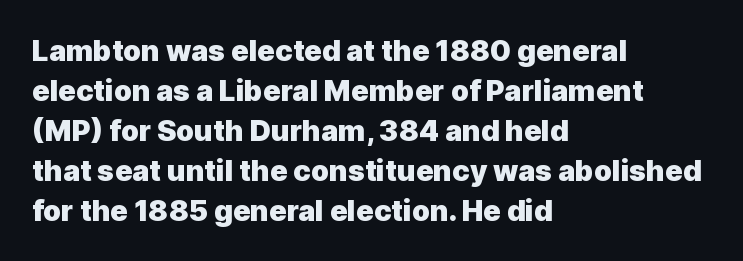
The strip under each line holds only bare page. This sample is left-justified, so line endings fall wherever the words run out. Each letter keeps its own natural width here, so spacing adapts to shape. Posture: straight, roman, zero tilt. The strokes are fattened all the way to bold. Tracking value appears to be zero — textbook default spacing.
